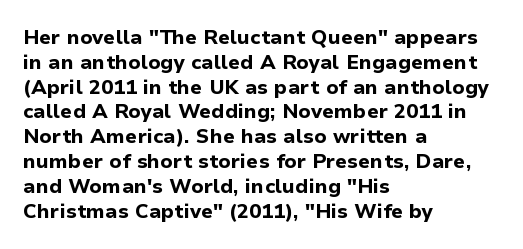
{"italic": "no", "bold": "yes", "underline": "no", "align": "left", "line_spacing_ratio": 1.24, "letter_spacing": "normal", "letter_spacing_em": 0.0, "glyph_px": 20}
